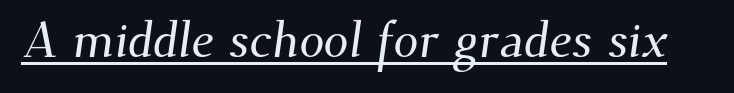
Q: Is the typeface a serif or a sans-serif typeface? A: Serif.
Q: Is the text underlined? A: Yes.
Q: Is the spacing between letters normal or unusually wide? A: Normal.
Q: Width (condensed, normal, or wide)? A: Normal.
Q: Stroke contrast? A: Medium.
Q: x-height? A: Small.
Q: Monospaced? A: No.
